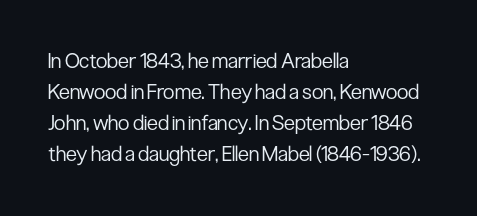
Q: Is the text bold? A: No.
Q: Is the text italic (slanted)? A: No, it is upright.
Q: Is the text underlined? A: No.
Q: How is the paragraph aligned? A: Left-aligned.
Q: Is the spacing between letters normal or unusually wide? A: Normal.
Q: Is the spacing between lines tight, normal or loose? A: Normal.
